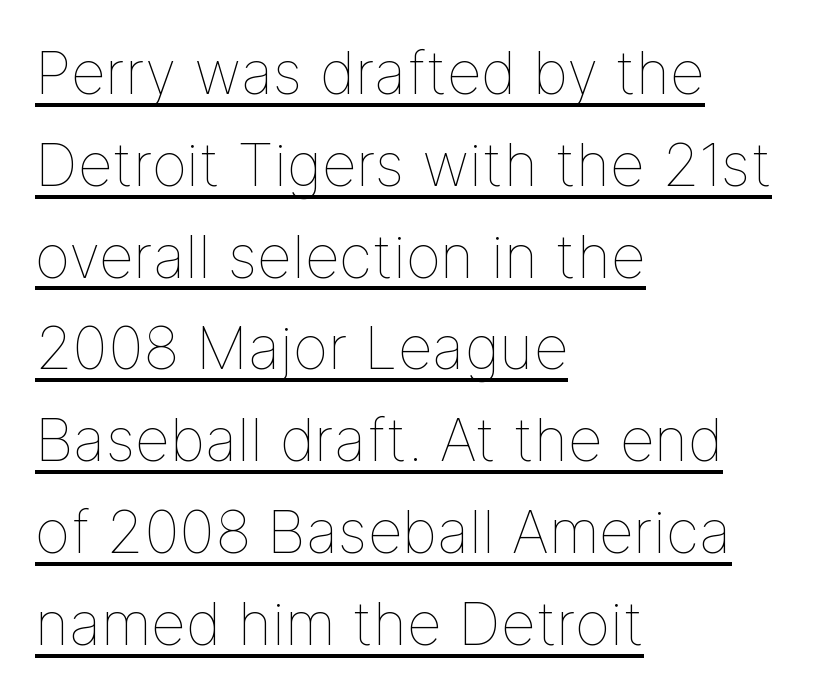
The image shows 60 px thin type, upright; set left-aligned, normal line spacing (1.53x), normal letter spacing, underlined; low stroke contrast and a medium x-height.
